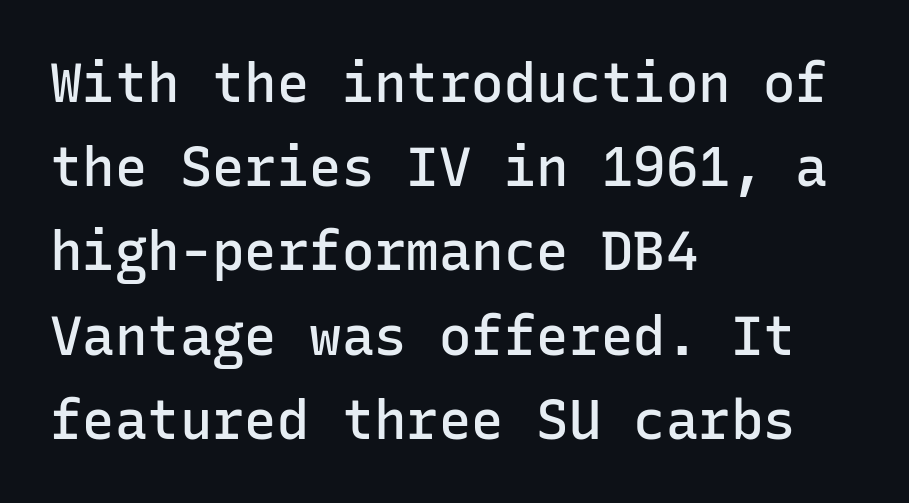
Font category for this specimen: sans-serif. Monospaced: the letters line up in strict vertical columns. The space between consecutive lines is moderate. Students, this is semibold: more ink than regular, less than bold. Caption: multi-line text, flush left, ragged right.
